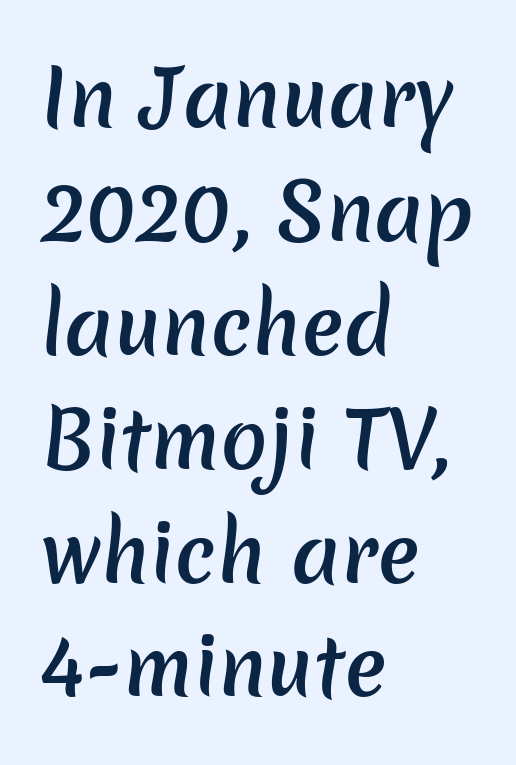
{"serif": "no", "bold": "semi", "weight": "semibold", "width": "normal", "stroke_contrast": "low", "x_height": "medium", "monospaced": "no", "underline": "no", "align": "left", "line_spacing": "normal", "line_spacing_ratio": 1.46, "letter_spacing": "normal", "letter_spacing_em": 0.0, "glyph_px": 78}
